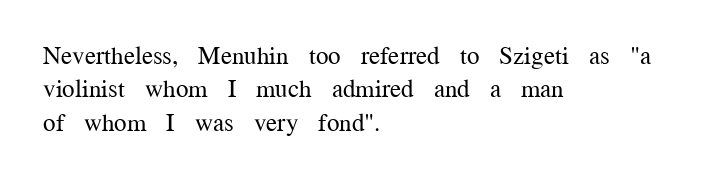
Q: Is the text bold? A: No.
Q: Is the text italic (slanted)? A: No, it is upright.
Q: Is the text underlined? A: No.
Q: How is the paragraph aligned? A: Left-aligned.
Q: Is the spacing between letters normal or unusually wide? A: Normal.
Q: Is the spacing between lines tight, normal or loose? A: Normal.
